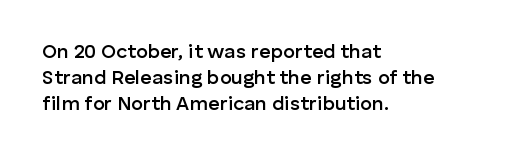
{"italic": "no", "bold": "semi", "underline": "no", "align": "left", "line_spacing": "normal", "line_spacing_ratio": 1.3, "letter_spacing": "normal", "letter_spacing_em": 0.0, "glyph_px": 20}
